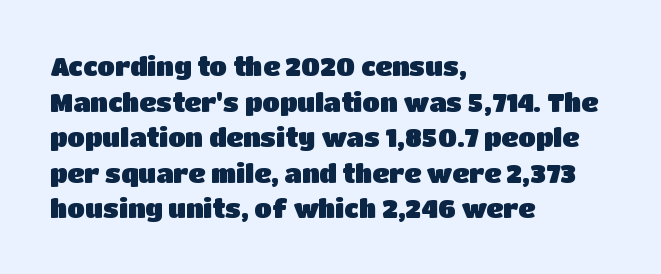
Compared with a centered layout, this one pins lines to the left instead. These lines were composed using upright roman letters. The type is set solid horizontally, with unmodified tracking. Vertical spacing — default. A bare baseline throughout the passage.
